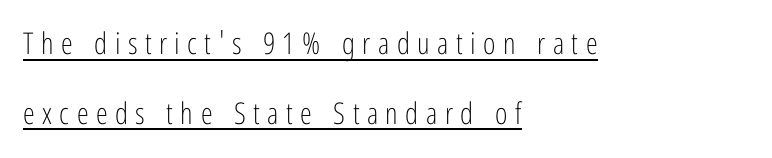
{"serif": "no", "italic": "no", "bold": "no", "weight": "light", "width": "condensed", "stroke_contrast": "low", "x_height": "medium", "monospaced": "no", "underline": "yes", "align": "left", "line_spacing": "loose", "line_spacing_ratio": 2.32, "letter_spacing": "wide", "letter_spacing_em": 0.25, "glyph_px": 30}
